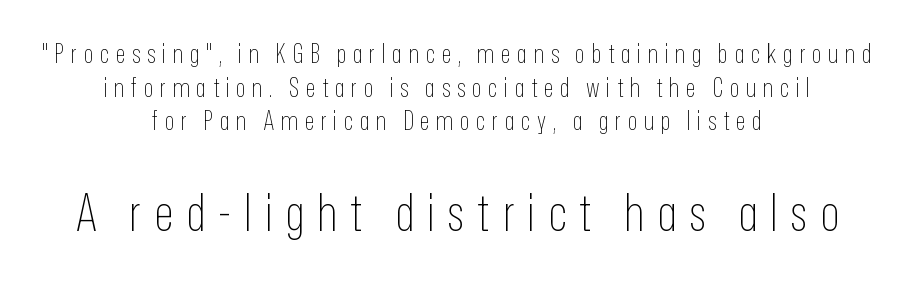
{"serif": "no", "italic": "no", "bold": "no", "weight": "thin", "width": "condensed", "stroke_contrast": "low", "x_height": "medium", "monospaced": "no", "underline": "no", "align": "center", "line_spacing": "normal", "line_spacing_ratio": 1.29, "letter_spacing": "wide", "letter_spacing_em": 0.25, "larger_block": "second", "size_ratio": 1.96, "glyph_px": 51}
